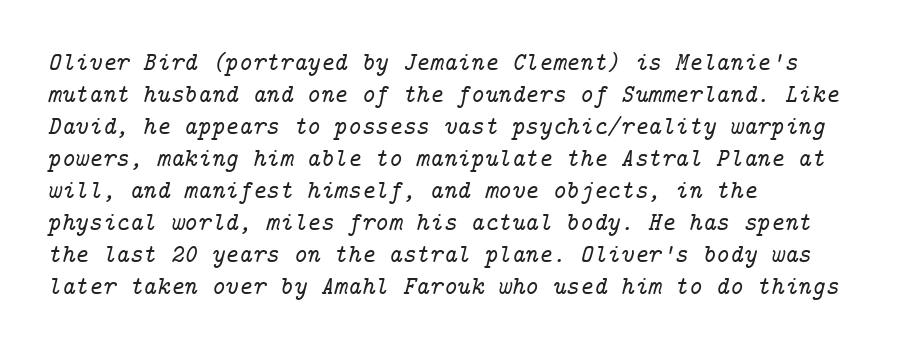
The image shows 26 px text type, italic (leaning right); set left-aligned, line spacing 1.23x, normal letter spacing, not underlined.
